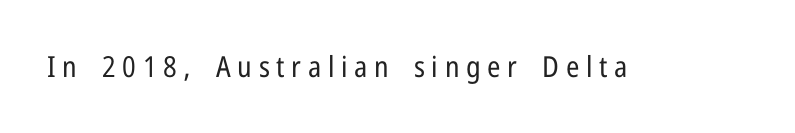
These lines have a slow, spaced-out rhythm from letter to letter. Look at the bottom of the vertical strokes: they stop flat, with no serifs. Nobody drew a line under any word here. Every character sits straight up, as roman type does.
